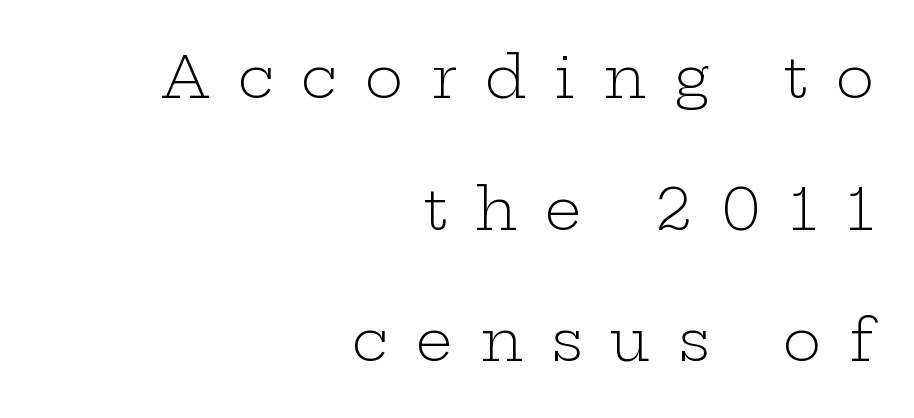
The image shows 58 px light, wide serif type, upright; set right-aligned, loose line spacing (2.27x), unusually wide letter spacing (+0.48 em), not underlined; low stroke contrast and a medium x-height.
